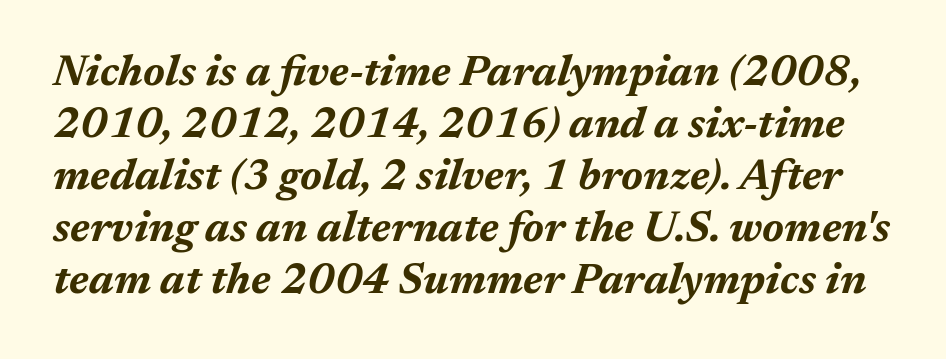
The image shows 43 px bold type, italic (leaning right); set line spacing 1.21x, normal letter spacing, not underlined; medium stroke contrast and a medium x-height.
